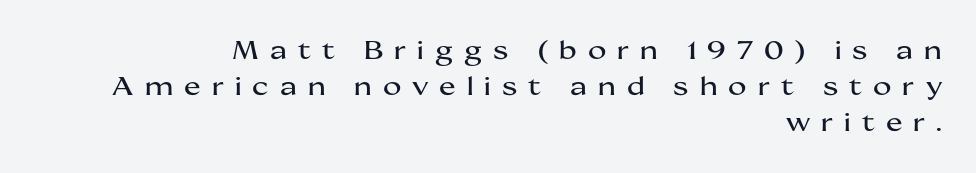
Q: Is the text italic (slanted)? A: No, it is upright.
Q: Is the text underlined? A: No.
Q: How is the paragraph aligned? A: Right-aligned.
Q: Is the spacing between letters normal or unusually wide? A: Unusually wide.
Q: Is the spacing between lines tight, normal or loose? A: Normal.
